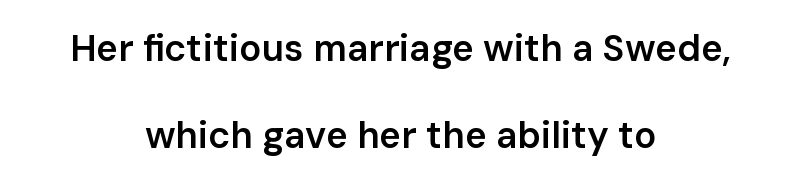
You could call the tracking neutral — neither tight nor loose. Compared with an ordinary text face, these strokes are moderately heavier — a semibold. Character widths vary here, with narrow letters taking less room than wide ones. A sans-serif font was chosen for this passage.
